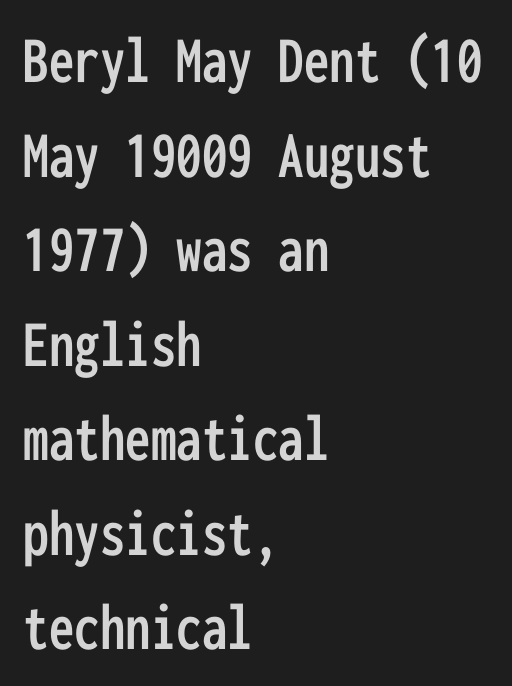
The image shows 68 px condensed sans-serif type, upright, monospaced; set left-aligned, normal line spacing (1.39x), normal letter spacing, not underlined; low stroke contrast and a medium x-height.
